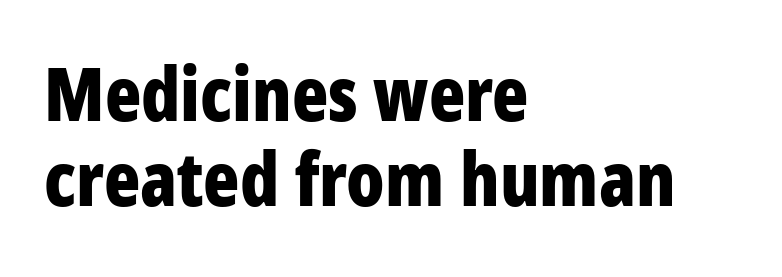
{"serif": "no", "italic": "no", "bold": "yes", "weight": "bold", "width": "condensed", "stroke_contrast": "low", "x_height": "large", "monospaced": "no", "underline": "no", "align": "left", "line_spacing": "tight", "line_spacing_ratio": 1.14, "letter_spacing": "normal", "letter_spacing_em": 0.0, "glyph_px": 75}
